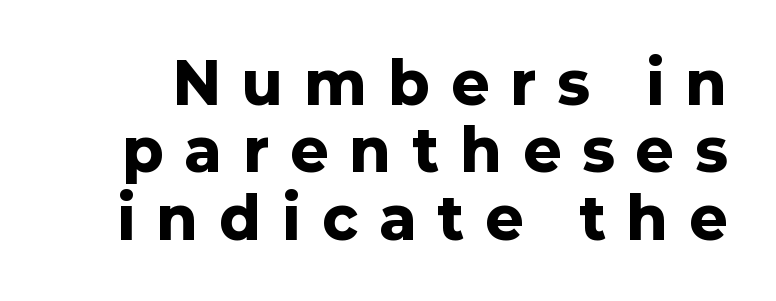
Q: Is the text bold? A: Yes.
Q: Is the text italic (slanted)? A: No, it is upright.
Q: Is the typeface a serif or a sans-serif typeface? A: Sans-serif.
Q: Is the text underlined? A: No.
Q: Is the spacing between letters normal or unusually wide? A: Unusually wide.
Q: Width (condensed, normal, or wide)? A: Normal.
Q: Stroke contrast? A: Low.
Q: x-height? A: Medium.
Q: Monospaced? A: No.
